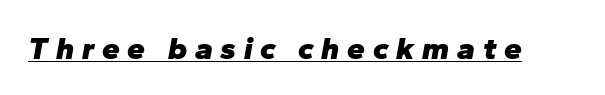
Q: Is the text bold? A: Yes.
Q: Is the text italic (slanted)? A: Yes, it leans right by about 10 degrees.
Q: Is the text underlined? A: Yes.
Q: Is the spacing between letters normal or unusually wide? A: Unusually wide.
Q: Width (condensed, normal, or wide)? A: Normal.
Q: Stroke contrast? A: Low.
Q: x-height? A: Medium.
Q: Monospaced? A: No.
